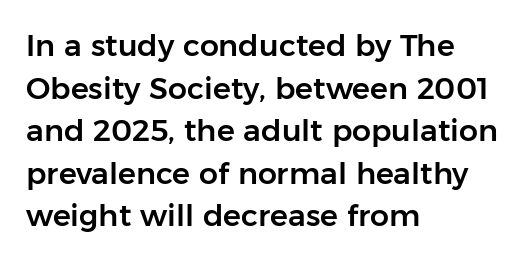
The image shows 30 px sans-serif type, upright; set left-aligned, normal line spacing (1.42x), normal letter spacing, not underlined; low stroke contrast and a medium x-height.
